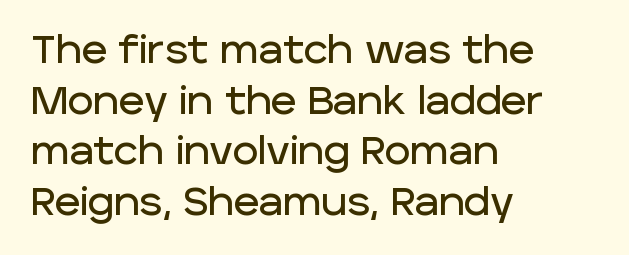
{"serif": "no", "italic": "no", "width": "normal", "stroke_contrast": "low", "x_height": "large", "monospaced": "no", "underline": "no", "align": "left", "line_spacing": "normal", "line_spacing_ratio": 1.3, "letter_spacing": "normal", "letter_spacing_em": 0.0, "glyph_px": 39}
